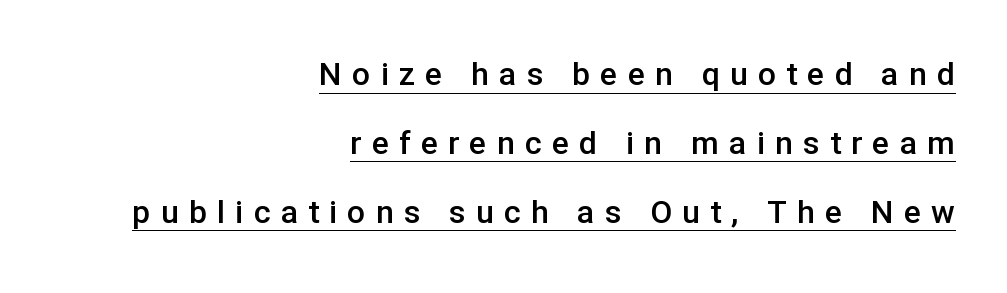
Does a line run under the words? Yes, clearly. Widely set lines give the paragraph a tall, airy silhouette. Ordinary non-slanted type is in use. Compared with an ordinary text face, these strokes are moderately heavier — a semibold. These lines are set flush right with a ragged left edge.
